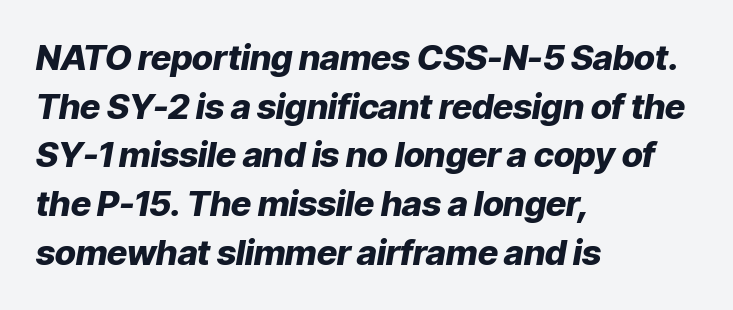
The passage is arranged the way most books set body copy — flush left. Here the glyphs are tracked normally, forming tight word shapes. Horizontal bands of white between lines are of average thickness. The strip under each line holds only bare page. Rendered with sloped, italic letterforms. Each letter keeps its own natural width here, so spacing adapts to shape.
